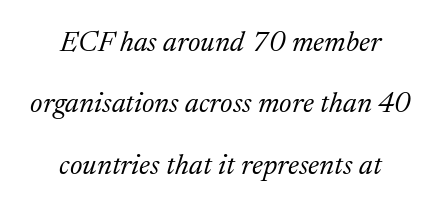
The image shows 29 px light serif type, italic (leaning right); set centered, loose line spacing (2.12x), normal letter spacing, not underlined; medium stroke contrast and a medium x-height.
